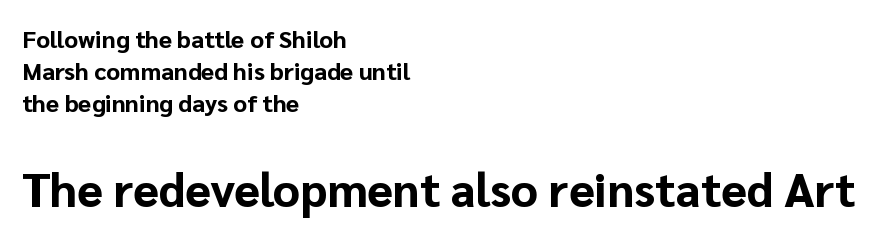
Q: Is the text bold? A: Yes.
Q: Is the text italic (slanted)? A: No, it is upright.
Q: Is the typeface a serif or a sans-serif typeface? A: Sans-serif.
Q: Is the text underlined? A: No.
Q: How is the paragraph aligned? A: Left-aligned.
Q: Is the spacing between letters normal or unusually wide? A: Normal.
Q: Is the spacing between lines tight, normal or loose? A: Normal.
Q: Which block of text is set in a larger size, the first (top) or the second (bottom)? A: The second (bottom) one.
Q: Width (condensed, normal, or wide)? A: Normal.
Q: Stroke contrast? A: Low.
Q: x-height? A: Medium.
Q: Monospaced? A: No.
